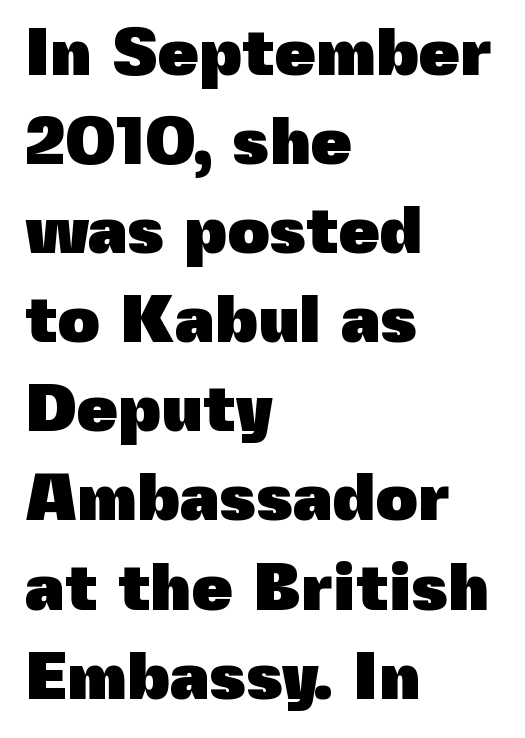
{"serif": "no", "italic": "no", "bold": "yes", "weight": "heavy", "width": "normal", "x_height": "medium", "monospaced": "no", "underline": "no", "align": "left", "line_spacing": "normal", "line_spacing_ratio": 1.35, "letter_spacing": "normal", "letter_spacing_em": 0.0, "glyph_px": 66}
